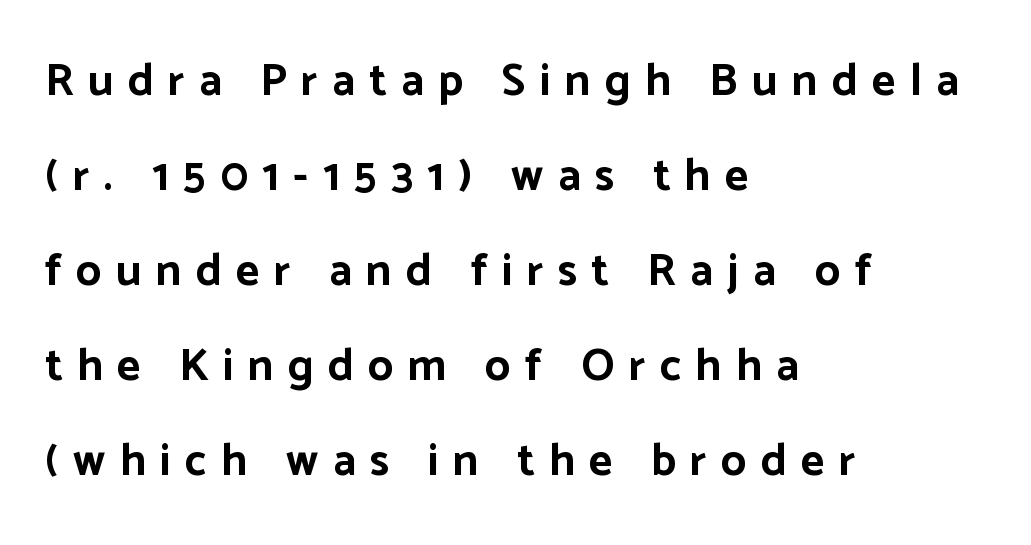
Plenty of ink on the page — the face is bold. Line starts are locked; line ends wander. The glyphs are unaccompanied by any horizontal stroke below them. Regarding serifs, this sample does without them.
